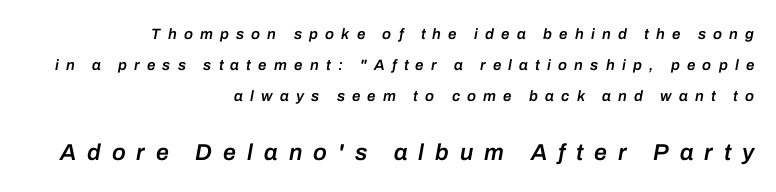
{"italic": "yes", "lean": "right", "slant_degrees": 10, "bold": "semi", "underline": "no", "align": "right", "line_spacing": "loose", "line_spacing_ratio": 2.08, "letter_spacing": "wide", "letter_spacing_em": 0.48, "larger_block": "second", "size_ratio": 1.53, "glyph_px": 23}
